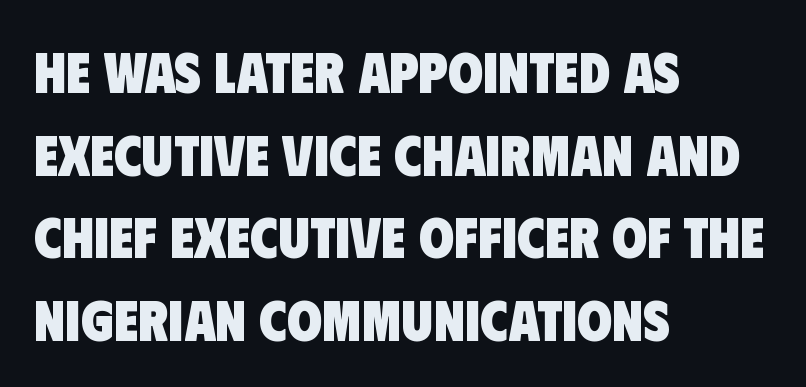
The image shows 57 px heavy, condensed sans-serif type; set left-aligned, normal line spacing (1.45x), normal letter spacing, not underlined; low stroke contrast and a large x-height.
